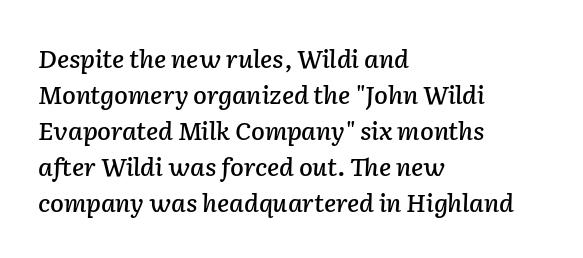
The image shows 25 px text type, italic (leaning right); set left-aligned, normal line spacing (1.44x), normal letter spacing, not underlined.
